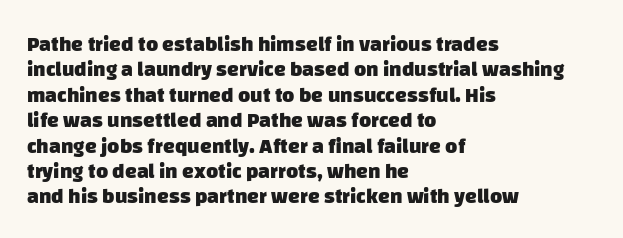
Q: Is the text bold? A: Yes.
Q: Is the text underlined? A: No.
Q: How is the paragraph aligned? A: Left-aligned.
Q: Is the spacing between letters normal or unusually wide? A: Normal.
